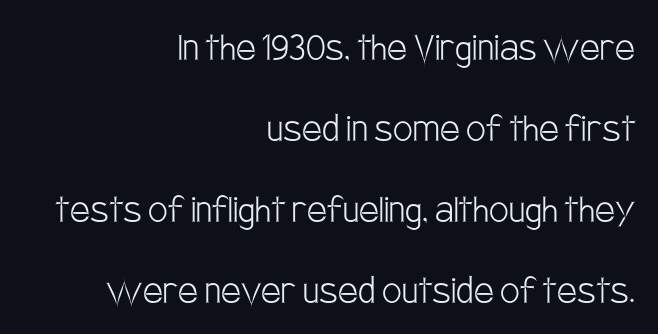
{"serif": "no", "italic": "no", "bold": "no", "weight": "light", "width": "condensed", "stroke_contrast": "low", "x_height": "large", "monospaced": "no", "underline": "no", "align": "right", "line_spacing_ratio": 1.84, "letter_spacing": "normal", "letter_spacing_em": 0.0, "glyph_px": 44}
